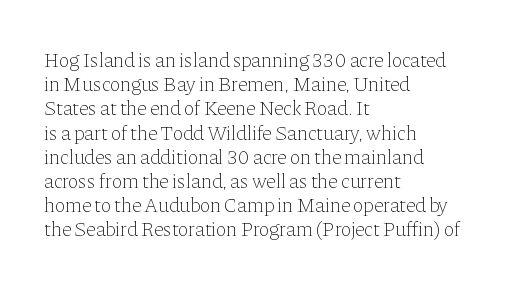
Tall strokes in this sample are plumb rather than angled. Decoration check: the copy has no underline. Words appear dense and cohesive because spacing is normal. The typesetter chose a ragged-right arrangement here.
